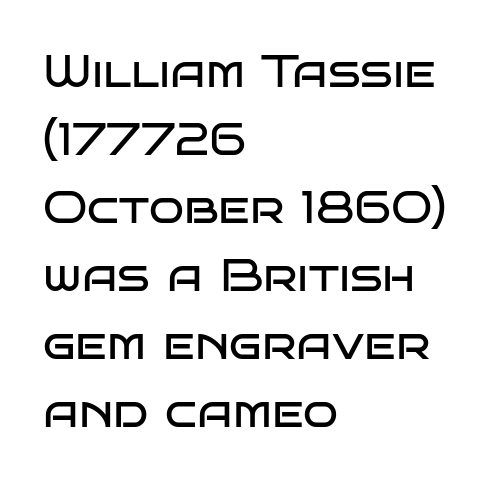
The image shows 46 px regular-weight, wide sans-serif type, upright; set left-aligned, normal line spacing (1.48x), normal letter spacing, not underlined; low stroke contrast and a large x-height.
